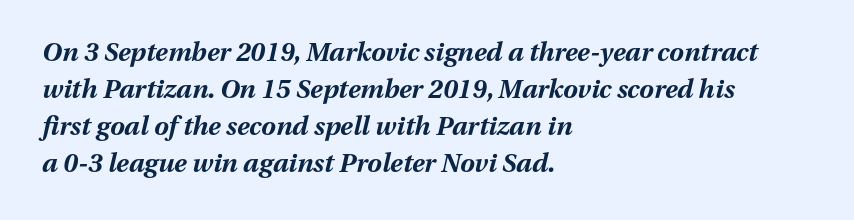
Q: Is the text bold? A: Yes.
Q: Is the text italic (slanted)? A: Yes, it leans right by about 13 degrees.
Q: Is the text underlined? A: No.
Q: How is the paragraph aligned? A: Left-aligned.
Q: Is the spacing between letters normal or unusually wide? A: Normal.
Q: Is the spacing between lines tight, normal or loose? A: Normal.
